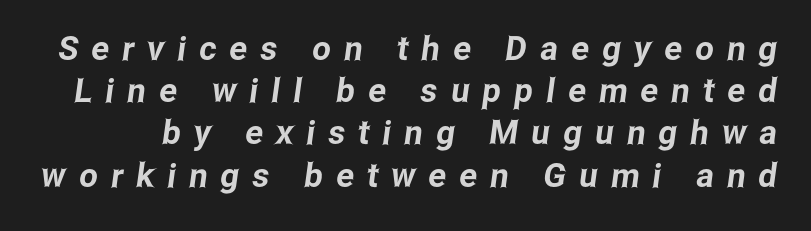
Nobody drew a line under any word here. Characters follow at a spacing far wider than the type designer built in. Leading: standard. The font family rendered here belongs to the sans-serif group. The rendering uses natural spacing where letterforms have individual widths.
